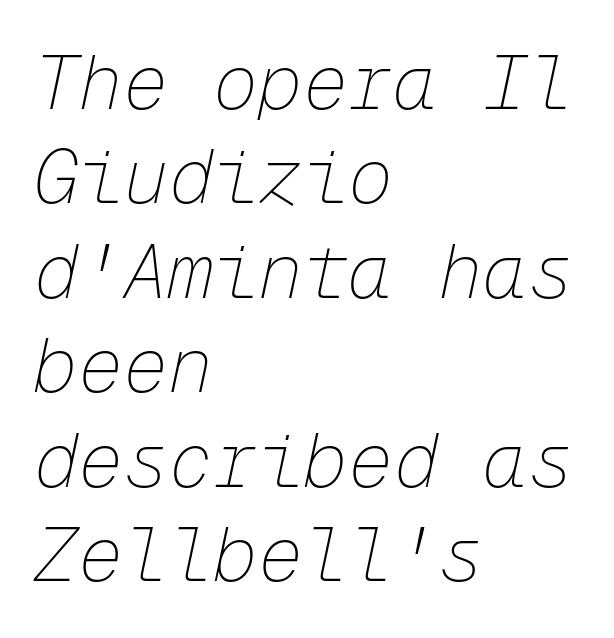
Each new line begins a customary step beneath the previous one. The lines in this sample share a left origin and differ only in where they stop. A bare baseline throughout the passage. Emphasis-style slanted type is in use. A typesetter would call this monospace, since all characters share one set width.
